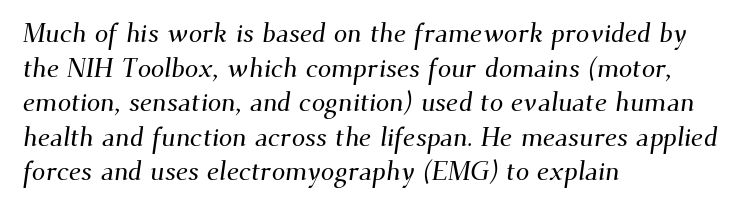
{"underline": "no", "align": "left", "line_spacing": "normal", "line_spacing_ratio": 1.28, "letter_spacing": "normal", "letter_spacing_em": 0.0, "glyph_px": 27}
